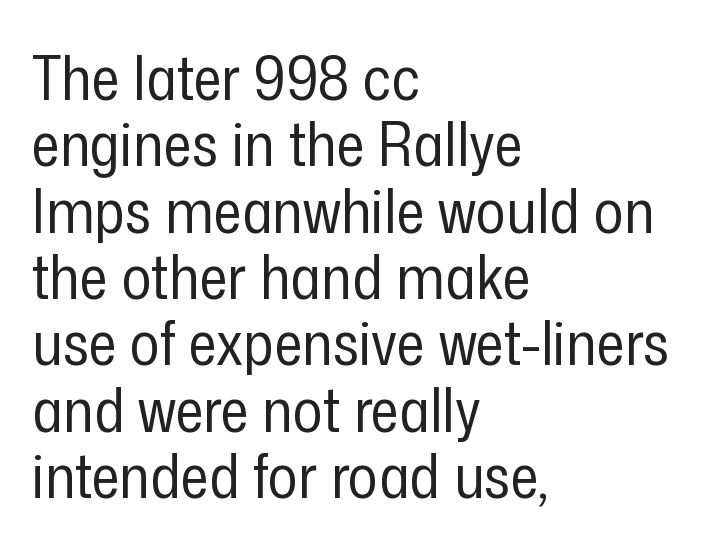
How would I describe the line gaps? Narrow and economical. This is roman type, the default non-slanted kind. No extra tracking has been applied to these lines. Serifs: no, the terminals of the letterforms are clean. The words here are not underlined.
